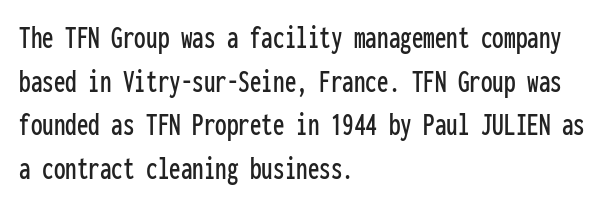
You can tell it's not italic because the verticals are truly vertical. Spacing verdict: monospaced, one width for all characters. The vertical gap from one line to the next is medium. Every row of glyphs begins at an identical x-position on the left.
